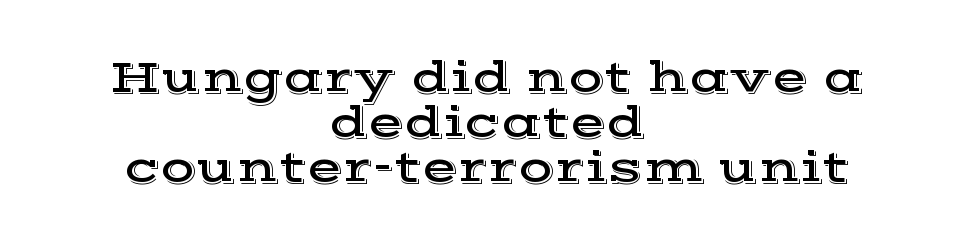
Is this a fixed-width face? No — the glyphs have proportional, varying widths. This rendering leaves character spacing at its baseline value. A student would call this center alignment; a typographer would say set centered. Words float on clear page, feet unadorned. Compared with typical paragraphs, the rows here are closer together. Classification — serif.
